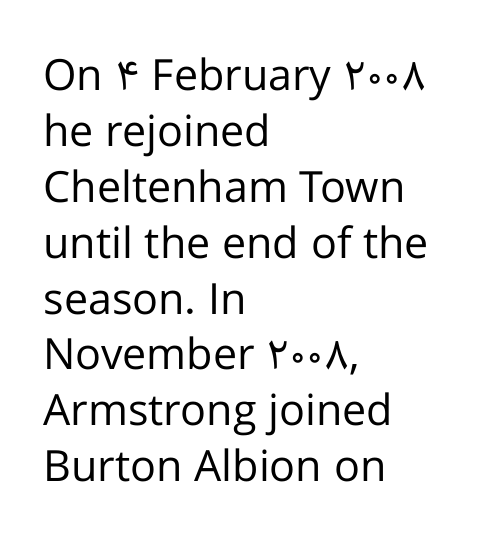
The image shows 43 px regular-weight sans-serif type, upright; set left-aligned, normal line spacing (1.3x), normal letter spacing, not underlined; low stroke contrast and a medium x-height.
